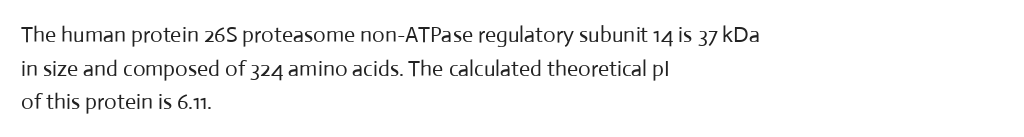
The image shows 22 px text type, upright; set left-aligned, normal line spacing (1.53x), normal letter spacing, not underlined.
